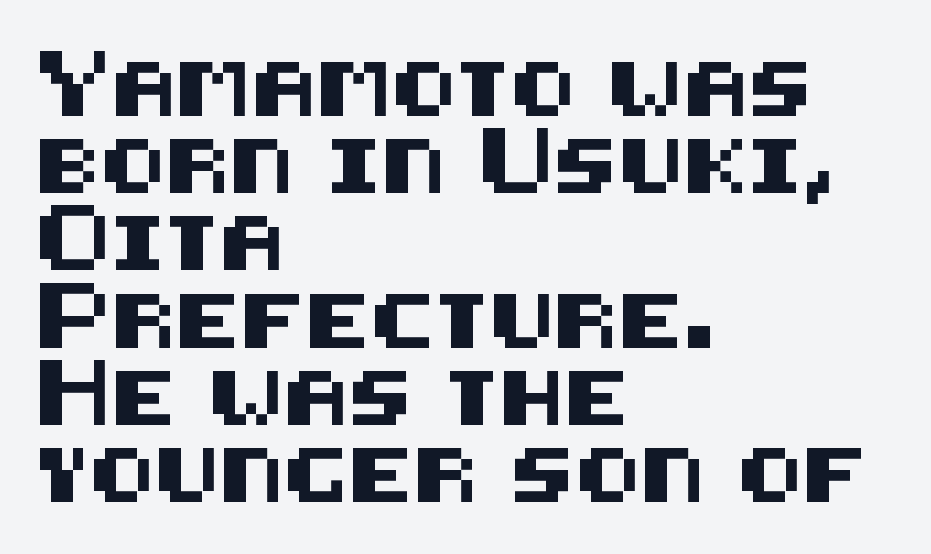
The rendering anchors every line to the left-hand side. Line spacing here is normal. Posture: upright roman. The characters display no serif detailing; their extremities are plain. The passage shown is not underscored anywhere.
